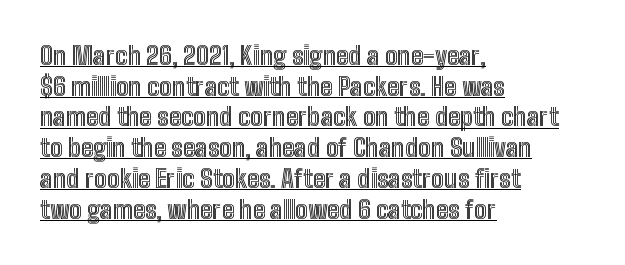
{"italic": "no", "underline": "yes", "align": "left", "line_spacing_ratio": 1.23, "letter_spacing": "normal", "letter_spacing_em": 0.0, "glyph_px": 25}
